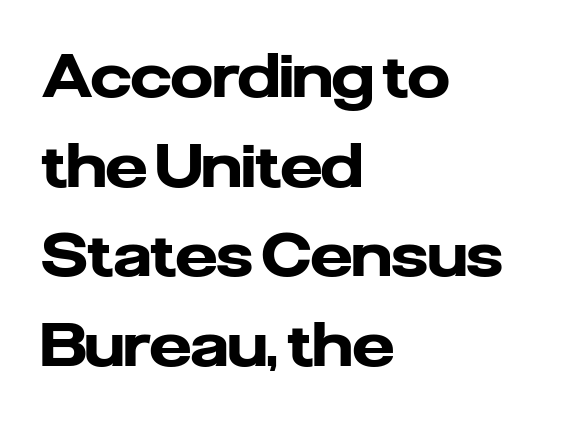
Every row of glyphs begins at an identical x-position on the left. Words appear dense and cohesive because spacing is normal. The foot of each line stays bare and open. The rows are spaced the way most documents space them.
